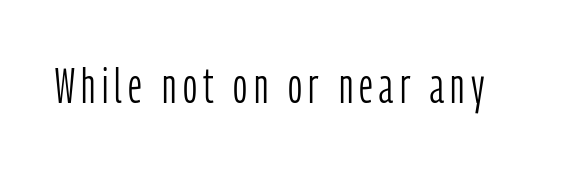
{"serif": "no", "italic": "no", "bold": "no", "weight": "light", "width": "condensed", "stroke_contrast": "low", "x_height": "medium", "monospaced": "no", "underline": "no", "glyph_px": 49}
